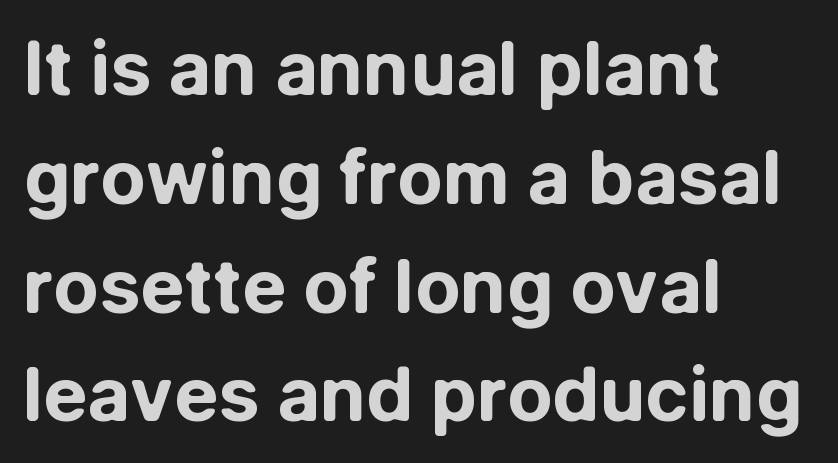
Q: Is the text bold? A: Yes.
Q: Is the text italic (slanted)? A: No, it is upright.
Q: Is the typeface a serif or a sans-serif typeface? A: Sans-serif.
Q: Is the text underlined? A: No.
Q: How is the paragraph aligned? A: Left-aligned.
Q: Is the spacing between letters normal or unusually wide? A: Normal.
Q: Is the spacing between lines tight, normal or loose? A: Normal.
Q: Width (condensed, normal, or wide)? A: Normal.
Q: Stroke contrast? A: Low.
Q: x-height? A: Medium.
Q: Monospaced? A: No.
